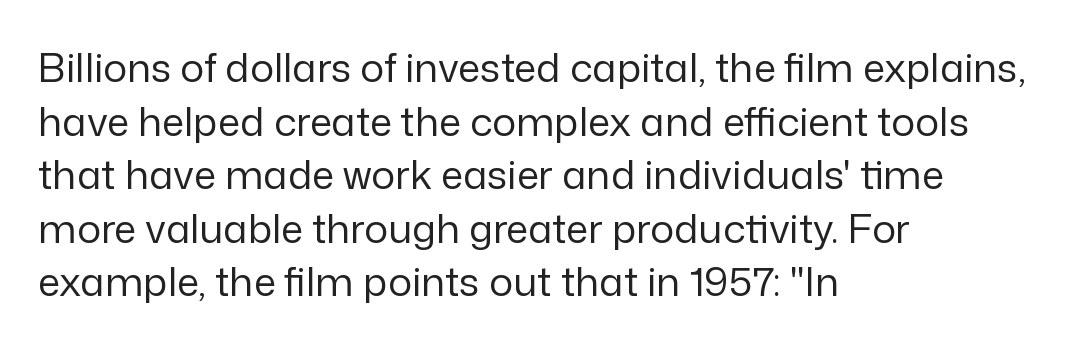
Compared with typical body copy, the letter spacing here is the same. Looks like regular typesetting: each glyph gets only the width it needs. Line starts are locked; line ends wander. The font is comparable to plain body text, perhaps lighter.
